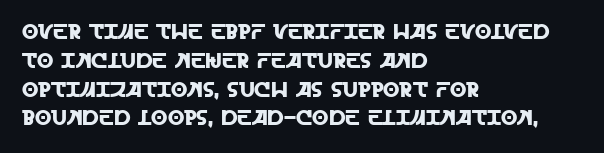
{"italic": "no", "underline": "no", "align": "left", "line_spacing": "normal", "line_spacing_ratio": 1.37, "letter_spacing": "normal", "letter_spacing_em": 0.0, "glyph_px": 21}
